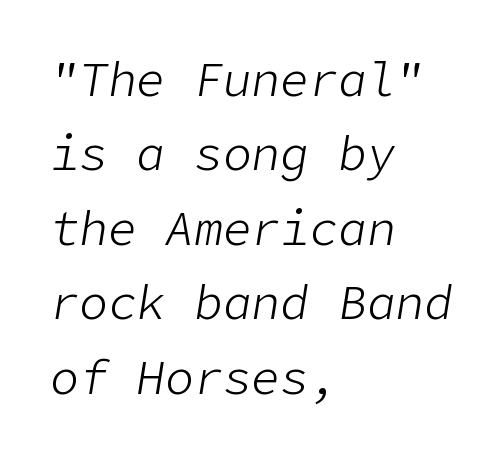
Q: Is the text bold? A: No.
Q: Is the text italic (slanted)? A: Yes, it leans right by about 9 degrees.
Q: Is the text underlined? A: No.
Q: How is the paragraph aligned? A: Left-aligned.
Q: Is the spacing between letters normal or unusually wide? A: Normal.
Q: Is the spacing between lines tight, normal or loose? A: Normal.
Q: Width (condensed, normal, or wide)? A: Normal.
Q: Stroke contrast? A: Low.
Q: x-height? A: Medium.
